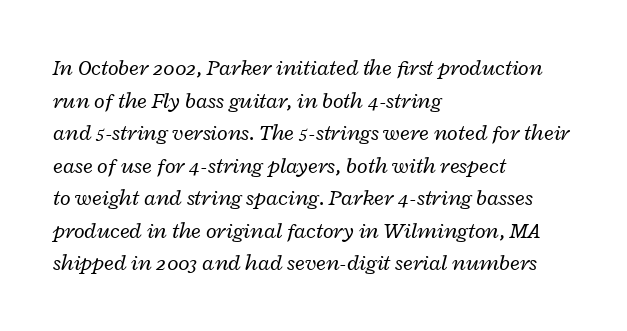
Q: Is the text bold? A: No.
Q: Is the text italic (slanted)? A: Yes, it leans right by about 12 degrees.
Q: Is the text underlined? A: No.
Q: How is the paragraph aligned? A: Left-aligned.
Q: Is the spacing between letters normal or unusually wide? A: Normal.
Q: Is the spacing between lines tight, normal or loose? A: Normal.
